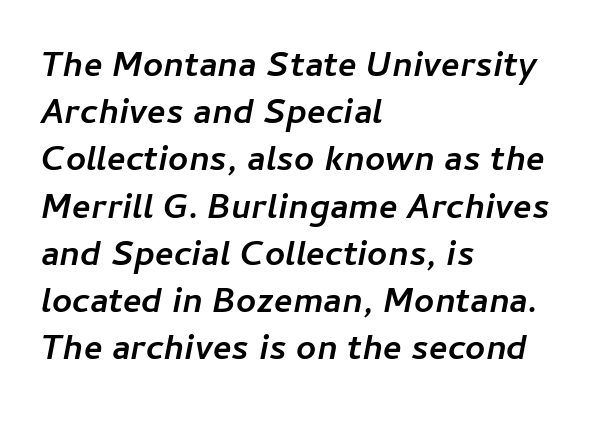
Q: Is the text bold? A: Yes.
Q: Is the text italic (slanted)? A: Yes, it leans right by about 11 degrees.
Q: Is the text underlined? A: No.
Q: How is the paragraph aligned? A: Left-aligned.
Q: Is the spacing between letters normal or unusually wide? A: Normal.
Q: Is the spacing between lines tight, normal or loose? A: Normal.
Q: Width (condensed, normal, or wide)? A: Normal.
Q: Stroke contrast? A: Low.
Q: x-height? A: Medium.
Q: Monospaced? A: No.
